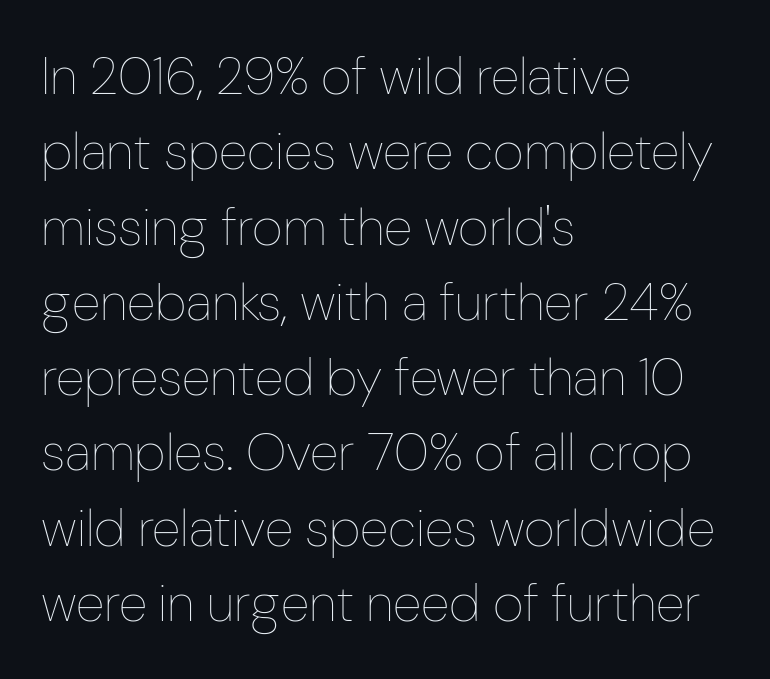
Quick note: not italic, upright. Varying glyph widths throughout — classic text-font behaviour. The letterforms sit shoulder to shoulder at normal distance. Clear beneath every line of the passage.
